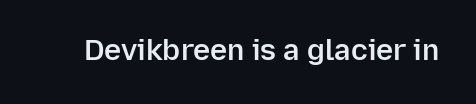
The baseline area is clear. Characters follow at the spacing the type designer built in. The passage shown is semibold, sitting just below true bold. Character widths vary here, with narrow letters taking less room than wide ones. Observe the absence of serifs on each vertical stroke in this sample.
